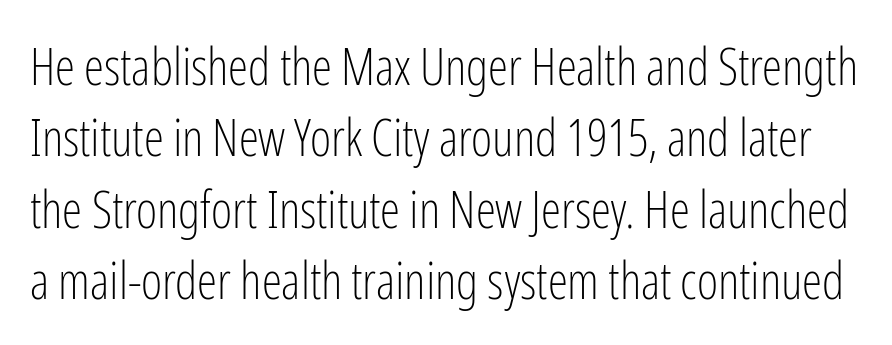
Q: Is the text bold? A: No.
Q: Is the text italic (slanted)? A: No, it is upright.
Q: Is the typeface a serif or a sans-serif typeface? A: Sans-serif.
Q: Is the text underlined? A: No.
Q: Is the spacing between letters normal or unusually wide? A: Normal.
Q: Is the spacing between lines tight, normal or loose? A: Normal.
Q: Width (condensed, normal, or wide)? A: Condensed.
Q: Stroke contrast? A: Low.
Q: x-height? A: Medium.
Q: Monospaced? A: No.
